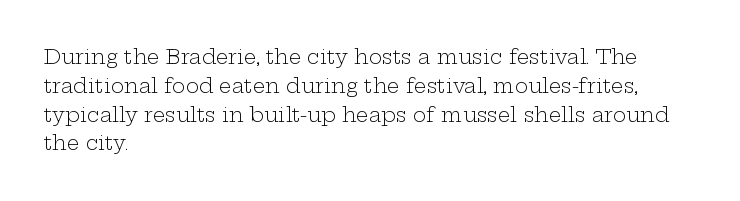
Vertical strokes here are truly vertical. The typesetting does not lean heavy: it is not bold. These lines keep a tight, regular rhythm from letter to letter. Anything drawn beneath the words? Only blank space. The designer left line spacing at the default. Caption: multi-line text, flush left, ragged right.
